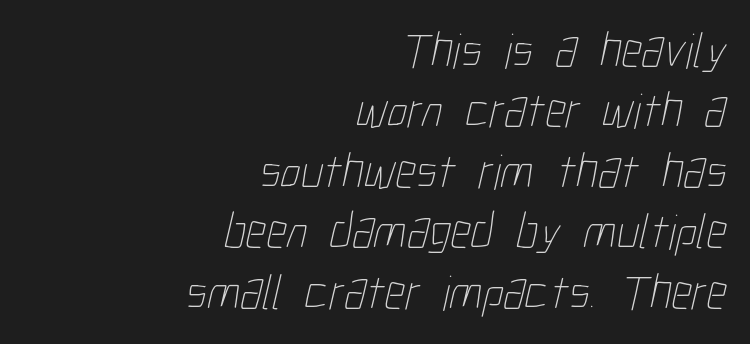
The image shows 50 px thin, condensed type; set right-aligned, line spacing 1.21x, normal letter spacing, not underlined; low stroke contrast and a medium x-height.
